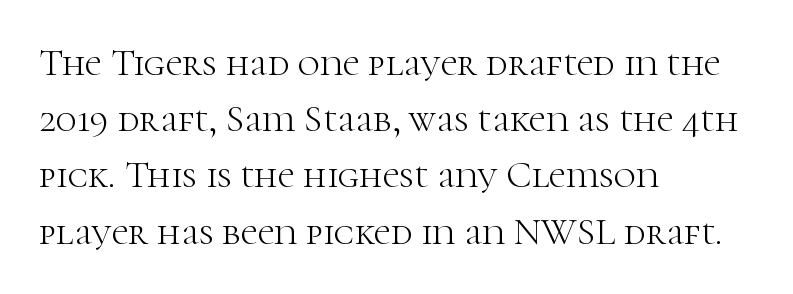
The image shows 38 px light serif type, upright; set left-aligned, normal line spacing (1.48x), normal letter spacing, not underlined; high stroke contrast and a medium x-height.
